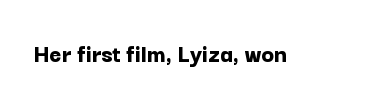
The image shows 26 px bold type, upright; set normal letter spacing, not underlined.
